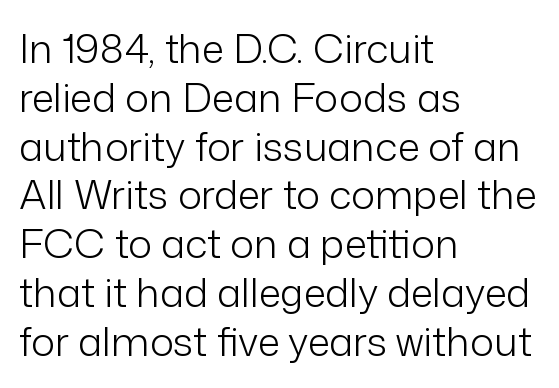
Q: Is the text bold? A: No.
Q: Is the text italic (slanted)? A: No, it is upright.
Q: Is the typeface a serif or a sans-serif typeface? A: Sans-serif.
Q: Is the text underlined? A: No.
Q: How is the paragraph aligned? A: Left-aligned.
Q: Is the spacing between letters normal or unusually wide? A: Normal.
Q: Width (condensed, normal, or wide)? A: Normal.
Q: Stroke contrast? A: Low.
Q: x-height? A: Medium.
Q: Monospaced? A: No.
